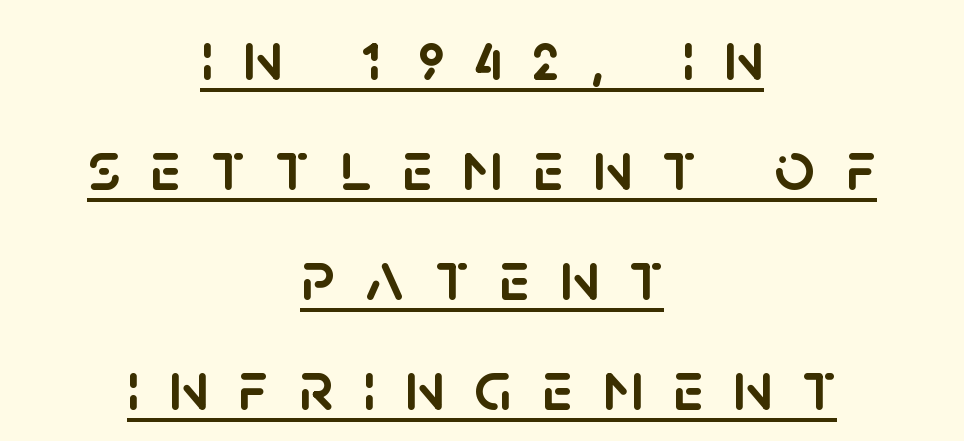
The image shows 71 px sans-serif type, upright; set centered, normal line spacing (1.55x), unusually wide letter spacing (+0.42 em), underlined; low stroke contrast and a large x-height.
